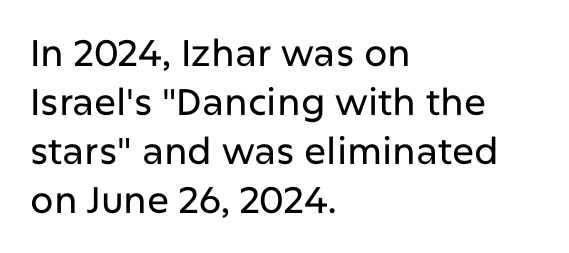
Q: Is the text italic (slanted)? A: No, it is upright.
Q: Is the typeface a serif or a sans-serif typeface? A: Sans-serif.
Q: Is the text underlined? A: No.
Q: How is the paragraph aligned? A: Left-aligned.
Q: Is the spacing between letters normal or unusually wide? A: Normal.
Q: Is the spacing between lines tight, normal or loose? A: Normal.
Q: Width (condensed, normal, or wide)? A: Normal.
Q: Stroke contrast? A: Low.
Q: x-height? A: Medium.
Q: Monospaced? A: No.
